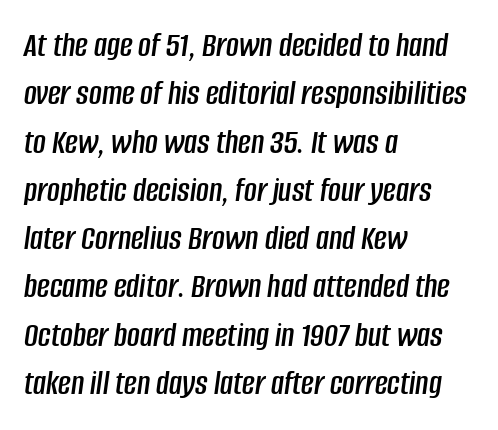
How would I describe the line gaps? Plain and ordinary. A typesetter would mark this as italic. The letters sit at their default tracking, neither squeezed nor spread. Letters rest on an invisible, unmarked baseline. Spacing verdict: proportional, widths tailored to each character.
